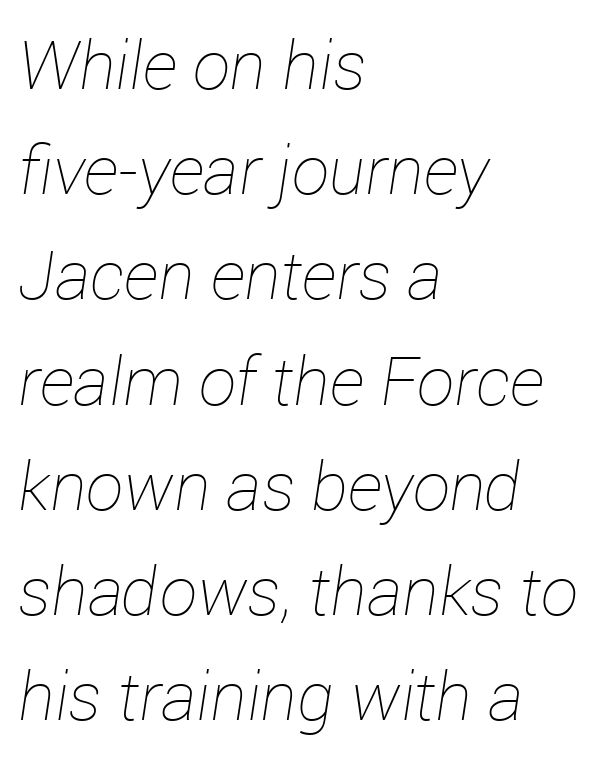
The image shows 67 px thin type, italic (leaning right); set left-aligned, normal line spacing (1.57x), normal letter spacing, not underlined; low stroke contrast and a medium x-height.
